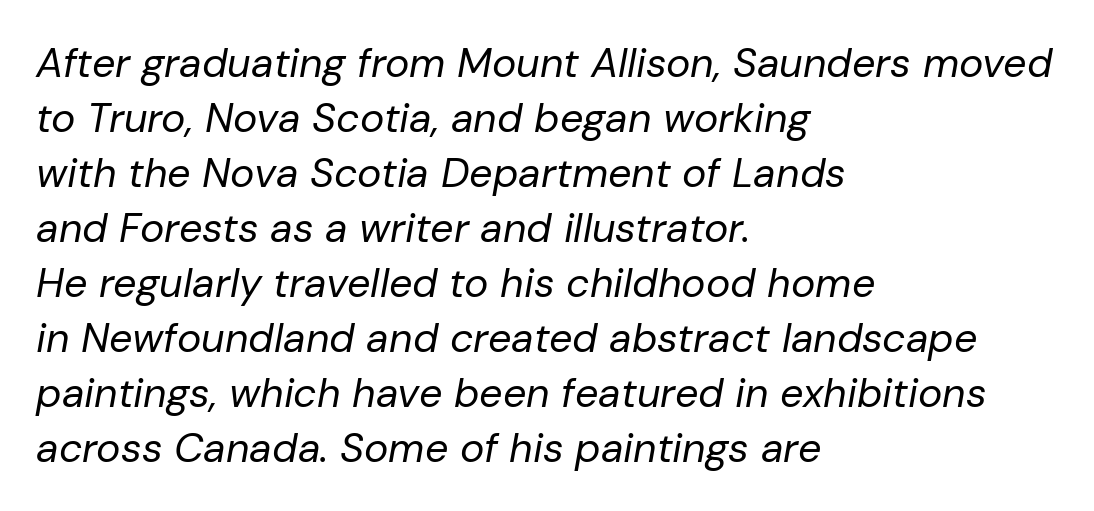
A typesetter would mark this as italic. Note the varied advance widths — an 'i' is clearly narrower than an 'm'. Teacher's note: observe the even left margin — that is flush-left alignment. How are the letters spaced? Ordinarily, with no added tracking. Honestly, the row spacing looks completely unremarkable.
